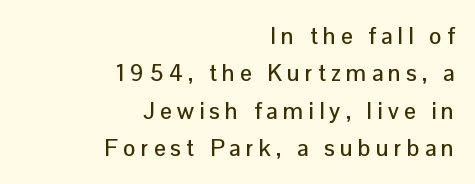
The image shows 23 px text type, upright; set right-aligned, normal line spacing (1.62x), unusually wide letter spacing (+0.23 em), not underlined.
